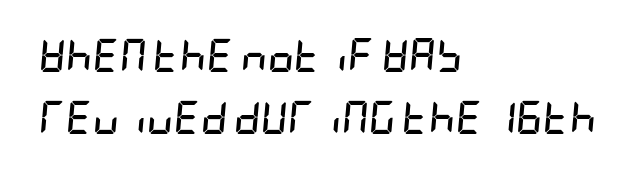
The image shows 33 px semibold, condensed type, italic (leaning right); set left-aligned, line spacing 1.89x, normal letter spacing, not underlined; low stroke contrast and a large x-height.
